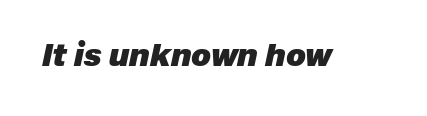
The image shows 31 px heavy type, italic (leaning right); set normal letter spacing, not underlined; low stroke contrast and a medium x-height.
